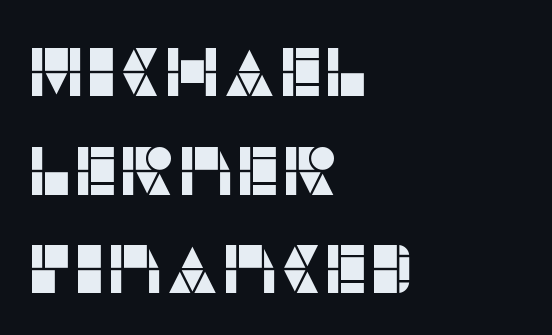
The image shows 69 px sans-serif type, upright; set left-aligned, normal line spacing (1.43x), normal letter spacing, not underlined; low stroke contrast and a large x-height.
